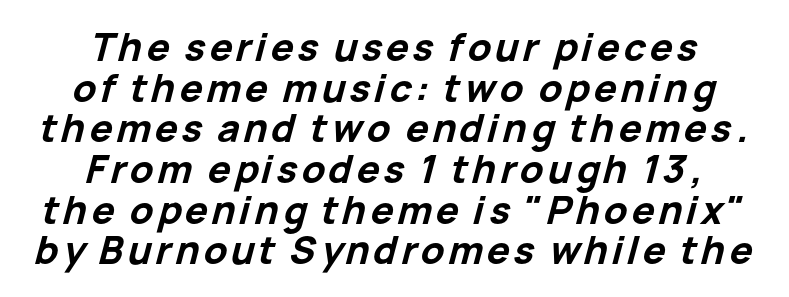
The image shows 38 px bold type, italic (leaning right); set centered, tight line spacing (1.07x), not underlined; low stroke contrast and a medium x-height.
